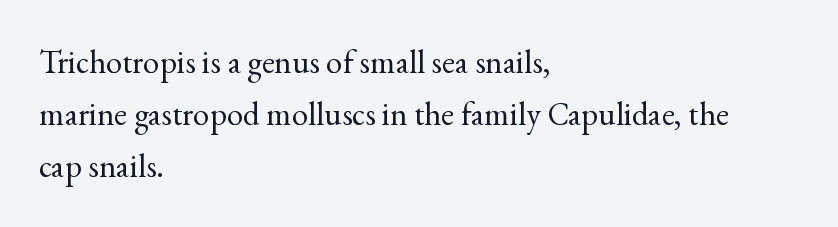
The image shows 33 px regular-weight serif type, upright; set left-aligned, normal line spacing (1.58x), normal letter spacing, not underlined; a small x-height.
